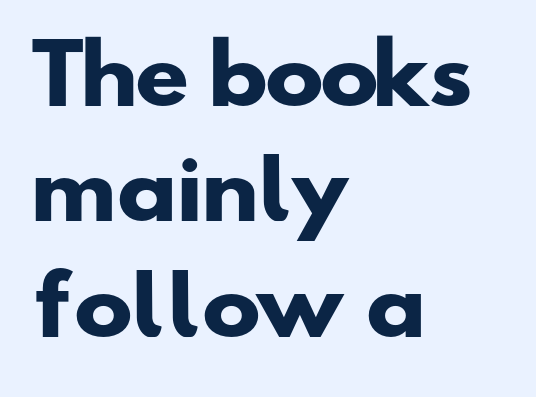
The image shows 79 px heavy, wide sans-serif type; set left-aligned, normal line spacing (1.46x), normal letter spacing, not underlined; low stroke contrast and a small x-height.
